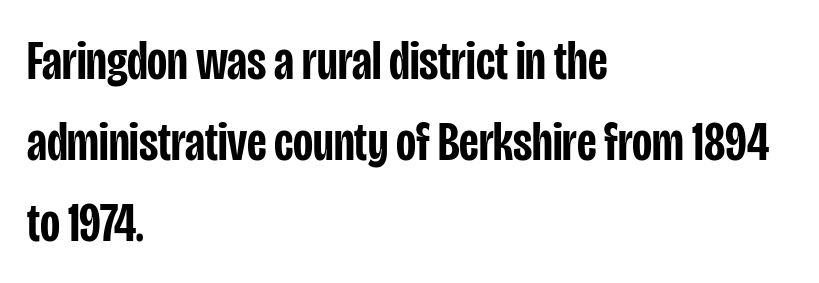
The image shows 55 px semibold, condensed sans-serif type, upright; set left-aligned, normal line spacing (1.47x), normal letter spacing, not underlined; low stroke contrast and a large x-height.
